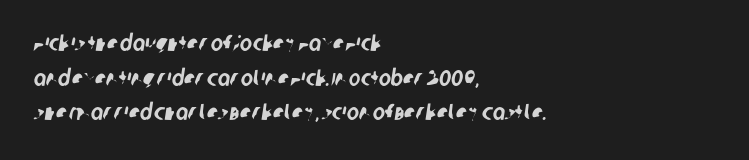
Q: Is the text underlined? A: No.
Q: How is the paragraph aligned? A: Left-aligned.
Q: Is the spacing between letters normal or unusually wide? A: Normal.
Q: Is the spacing between lines tight, normal or loose? A: Normal.
